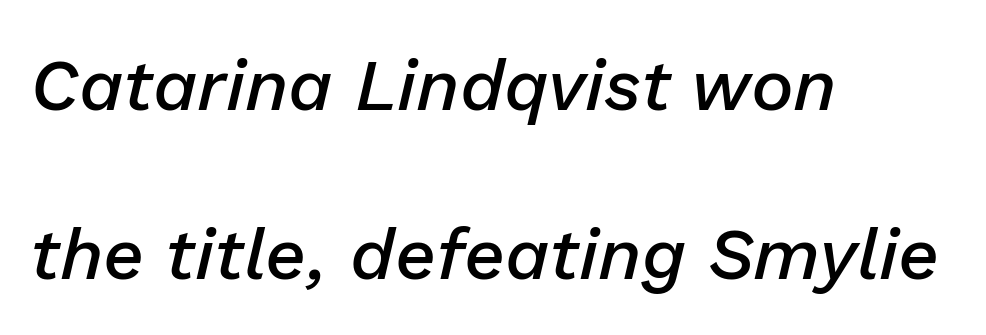
{"italic": "yes", "lean": "right", "slant_degrees": 13, "bold": "semi", "weight": "semibold", "width": "normal", "stroke_contrast": "low", "x_height": "medium", "monospaced": "no", "underline": "no", "align": "left", "line_spacing": "loose", "line_spacing_ratio": 2.35, "letter_spacing": "normal", "letter_spacing_em": 0.0, "glyph_px": 72}
